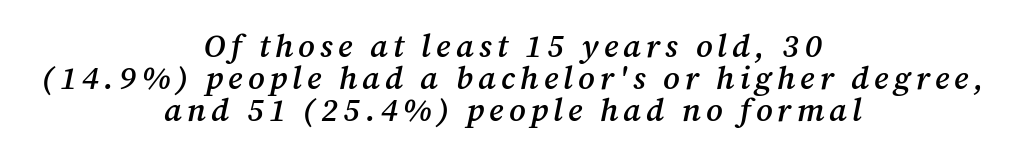
{"serif": "yes", "italic": "yes", "lean": "right", "slant_degrees": 12, "bold": "semi", "weight": "semibold", "width": "normal", "stroke_contrast": "medium", "x_height": "medium", "monospaced": "no", "underline": "no", "align": "center", "line_spacing": "tight", "line_spacing_ratio": 1.0, "glyph_px": 32}
